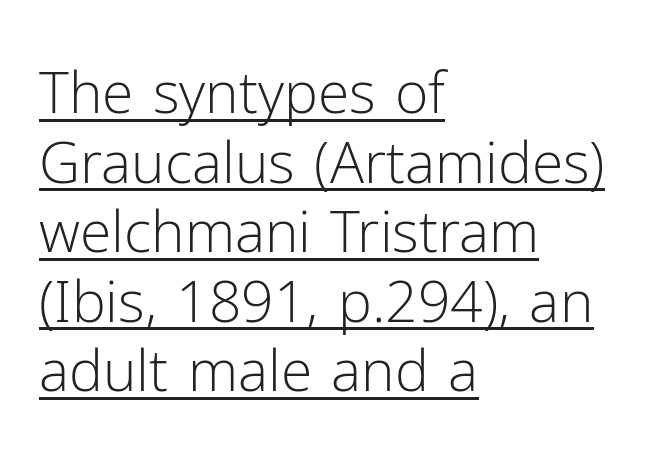
{"serif": "no", "italic": "no", "bold": "no", "weight": "light", "width": "normal", "stroke_contrast": "low", "x_height": "medium", "monospaced": "no", "underline": "yes", "align": "left", "line_spacing_ratio": 1.22, "letter_spacing": "normal", "letter_spacing_em": 0.0, "glyph_px": 57}
